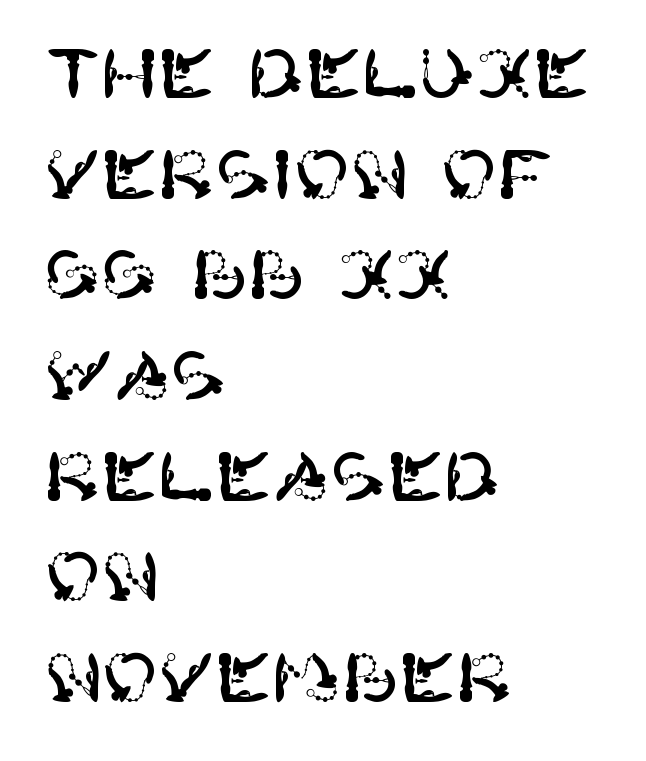
{"serif": "no", "italic": "no", "width": "normal", "stroke_contrast": "high", "x_height": "large", "underline": "no", "align": "left", "line_spacing": "normal", "line_spacing_ratio": 1.48, "letter_spacing": "normal", "letter_spacing_em": 0.0, "glyph_px": 68}
